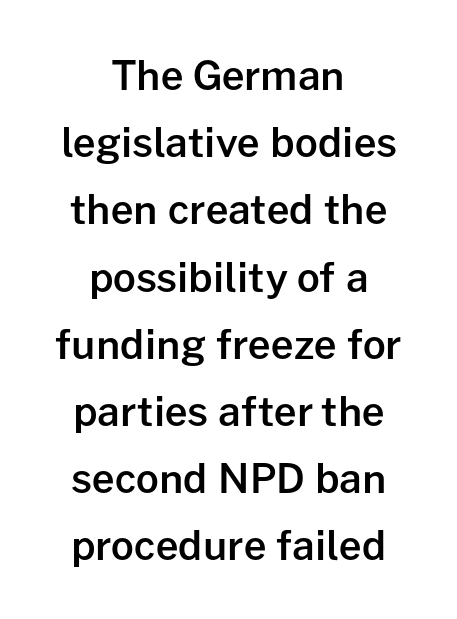
{"serif": "no", "italic": "no", "bold": "semi", "weight": "semibold", "width": "normal", "stroke_contrast": "low", "x_height": "medium", "monospaced": "no", "underline": "no", "align": "center", "line_spacing": "normal", "line_spacing_ratio": 1.68, "letter_spacing": "normal", "letter_spacing_em": 0.0, "glyph_px": 40}
